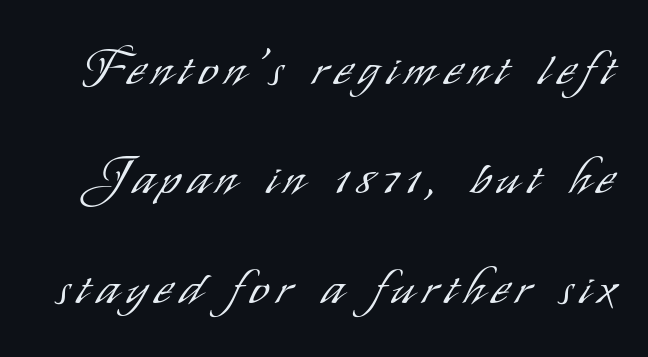
The image shows 49 px light, condensed sans-serif type; set loose line spacing (2.23x), not underlined; low stroke contrast and a small x-height.
